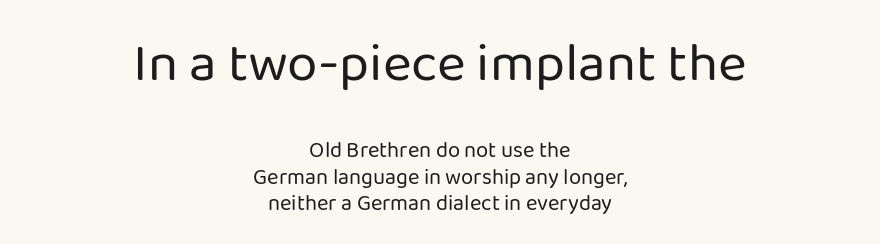
Q: Is the text bold? A: No.
Q: Is the text italic (slanted)? A: No, it is upright.
Q: Is the typeface a serif or a sans-serif typeface? A: Sans-serif.
Q: Is the text underlined? A: No.
Q: How is the paragraph aligned? A: Centered.
Q: Is the spacing between letters normal or unusually wide? A: Normal.
Q: Which block of text is set in a larger size, the first (top) or the second (bottom)? A: The first (top) one.
Q: Width (condensed, normal, or wide)? A: Normal.
Q: Stroke contrast? A: Low.
Q: x-height? A: Medium.
Q: Monospaced? A: No.
